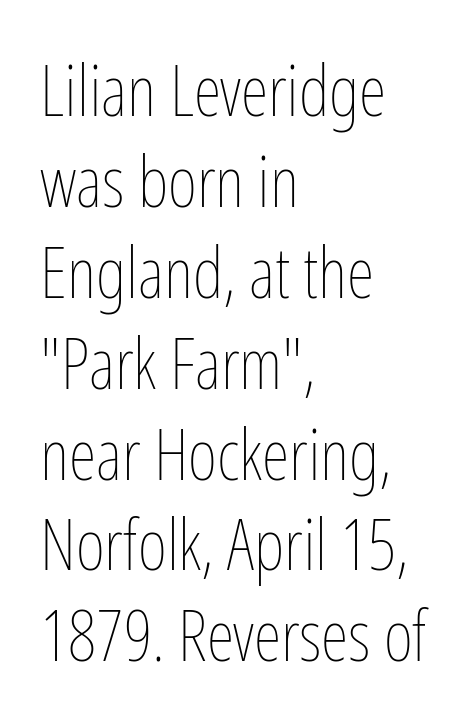
Q: Is the text bold? A: No.
Q: Is the text italic (slanted)? A: No, it is upright.
Q: Is the text underlined? A: No.
Q: How is the paragraph aligned? A: Left-aligned.
Q: Is the spacing between letters normal or unusually wide? A: Normal.
Q: Is the spacing between lines tight, normal or loose? A: Normal.
Q: Width (condensed, normal, or wide)? A: Condensed.
Q: Stroke contrast? A: Low.
Q: x-height? A: Medium.
Q: Monospaced? A: No.
